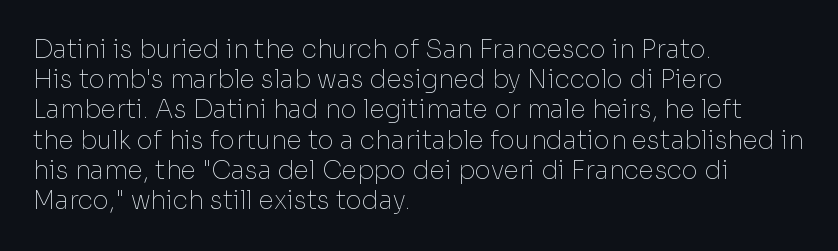
Q: Is the text bold? A: No.
Q: Is the text italic (slanted)? A: No, it is upright.
Q: Is the text underlined? A: No.
Q: How is the paragraph aligned? A: Left-aligned.
Q: Is the spacing between letters normal or unusually wide? A: Normal.
